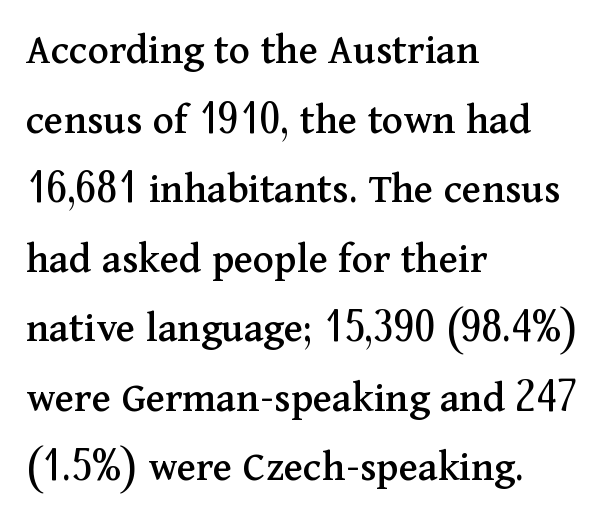
{"serif": "yes", "italic": "no", "width": "normal", "stroke_contrast": "medium", "x_height": "medium", "monospaced": "no", "underline": "no", "align": "left", "line_spacing": "normal", "line_spacing_ratio": 1.58, "letter_spacing": "normal", "letter_spacing_em": 0.0, "glyph_px": 44}
